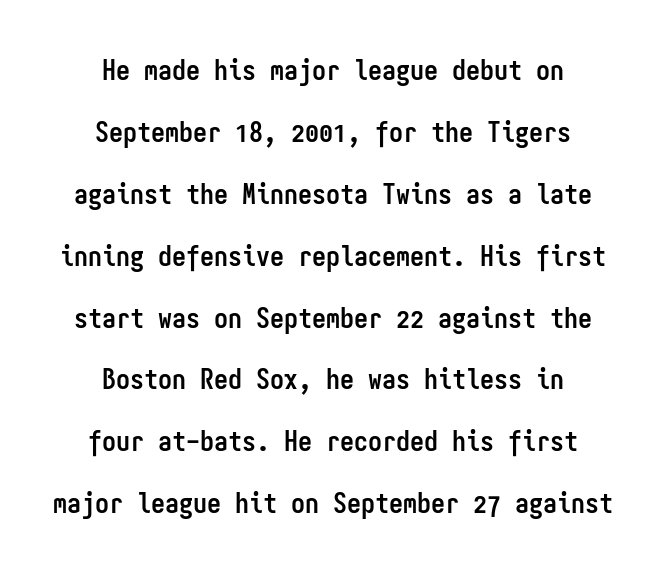
Q: Is the text bold? A: Yes.
Q: Is the text italic (slanted)? A: No, it is upright.
Q: Is the typeface a serif or a sans-serif typeface? A: Sans-serif.
Q: Is the text underlined? A: No.
Q: How is the paragraph aligned? A: Centered.
Q: Is the spacing between letters normal or unusually wide? A: Normal.
Q: Is the spacing between lines tight, normal or loose? A: Loose.
Q: Width (condensed, normal, or wide)? A: Condensed.
Q: Stroke contrast? A: Low.
Q: x-height? A: Medium.
Q: Monospaced? A: Yes.
